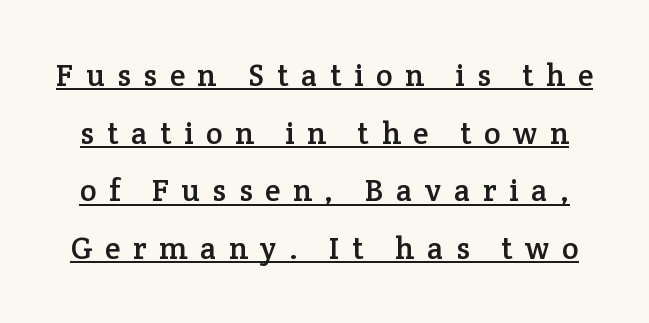
Q: Is the text italic (slanted)? A: No, it is upright.
Q: Is the typeface a serif or a sans-serif typeface? A: Serif.
Q: Is the text underlined? A: Yes.
Q: Is the spacing between letters normal or unusually wide? A: Unusually wide.
Q: Width (condensed, normal, or wide)? A: Normal.
Q: Stroke contrast? A: Low.
Q: x-height? A: Medium.
Q: Monospaced? A: No.
